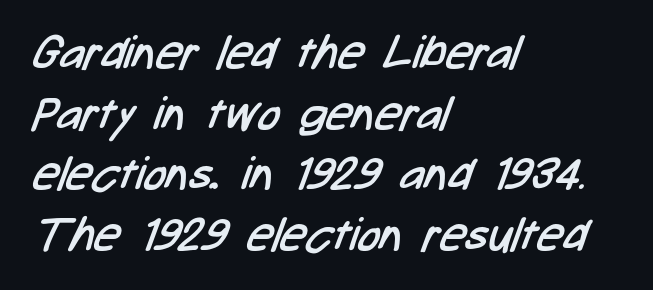
Q: Is the text bold? A: No.
Q: Is the typeface a serif or a sans-serif typeface? A: Sans-serif.
Q: Is the text underlined? A: No.
Q: How is the paragraph aligned? A: Left-aligned.
Q: Is the spacing between letters normal or unusually wide? A: Normal.
Q: Is the spacing between lines tight, normal or loose? A: Normal.
Q: Width (condensed, normal, or wide)? A: Condensed.
Q: Stroke contrast? A: Low.
Q: x-height? A: Medium.
Q: Monospaced? A: No.
